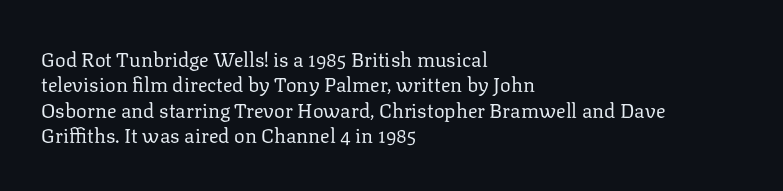
The image shows 20 px text type, upright; set left-aligned, normal line spacing (1.27x), normal letter spacing, not underlined.
